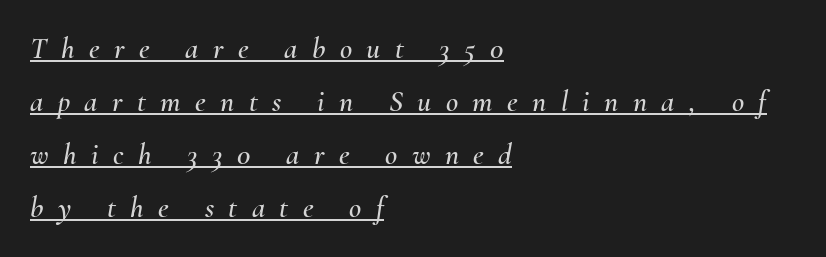
{"italic": "yes", "lean": "right", "slant_degrees": 10, "width": "normal", "stroke_contrast": "medium", "x_height": "small", "monospaced": "no", "underline": "yes", "align": "left", "line_spacing_ratio": 1.77, "letter_spacing": "wide", "letter_spacing_em": 0.48, "glyph_px": 30}
